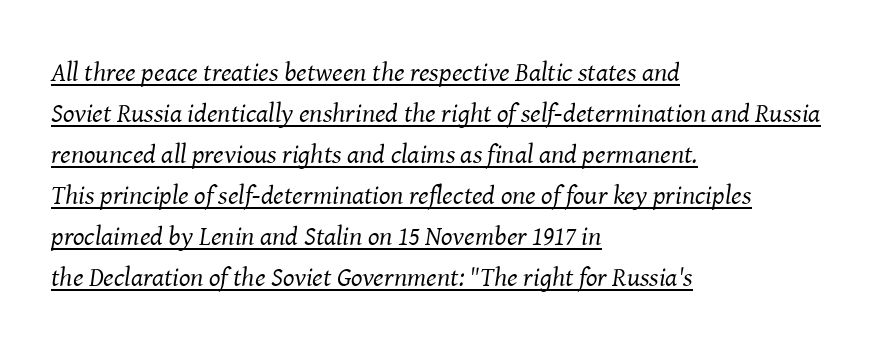
Leading: standard. Short note: letters normally spaced. Rendered with sloped, italic letterforms. Is this a heavy cut? Hardly; it is regular or lighter. Somebody hit Ctrl+U on this one — the words are underlined.
